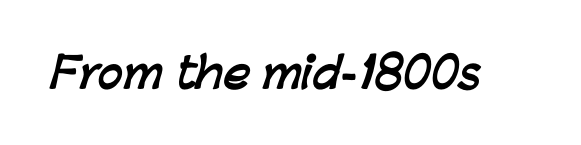
The image shows 42 px semibold sans-serif type; set normal letter spacing, not underlined; low stroke contrast and a medium x-height.
